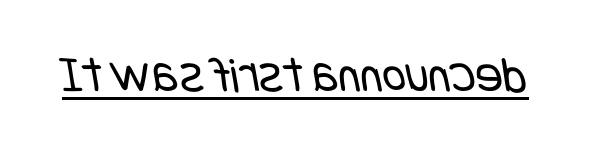
Q: Is the text bold? A: No.
Q: Is the typeface a serif or a sans-serif typeface? A: Sans-serif.
Q: Is the text underlined? A: Yes.
Q: Is the spacing between letters normal or unusually wide? A: Normal.
Q: Width (condensed, normal, or wide)? A: Condensed.
Q: Stroke contrast? A: Low.
Q: x-height? A: Large.
